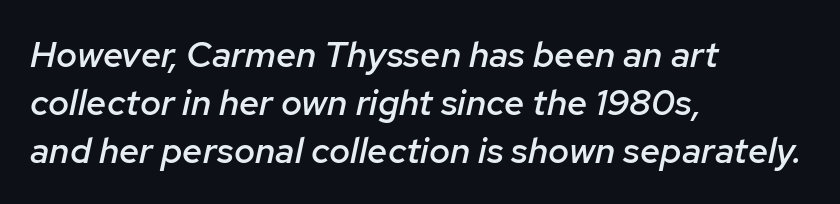
Regarding leading, the lines here are spaced in the standard way. The sample has been set in demibold, a notch under bold. Horizontal alignment here is leftward, the default for most running prose. The string is rendered with underlining switched off. Caption: standard tracking, unaltered.
